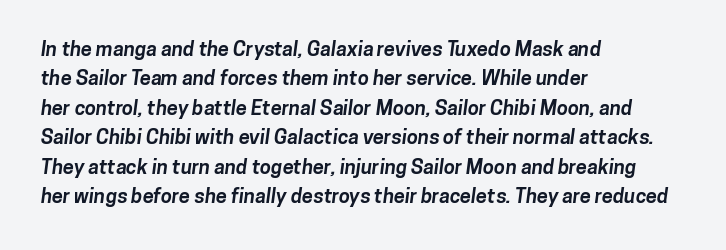
The image shows 20 px bold type; set left-aligned, normal line spacing (1.47x), normal letter spacing, not underlined.
